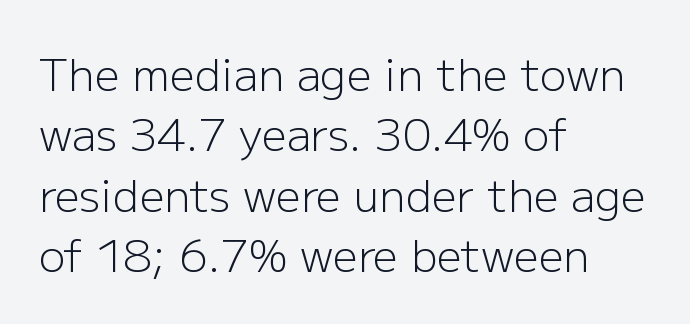
The image shows 44 px light sans-serif type, upright; set left-aligned, normal line spacing (1.37x), normal letter spacing, not underlined; low stroke contrast and a medium x-height.
